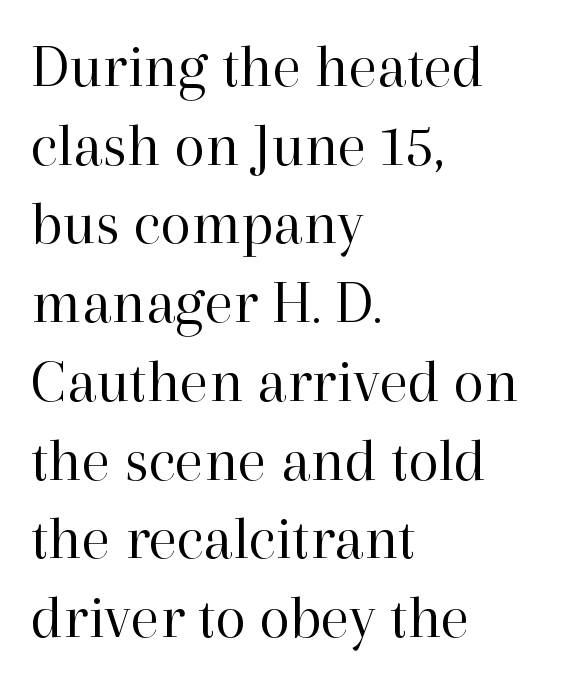
{"serif": "yes", "italic": "no", "bold": "no", "weight": "regular", "width": "normal", "stroke_contrast": "high", "x_height": "medium", "monospaced": "no", "underline": "no", "align": "left", "line_spacing": "normal", "line_spacing_ratio": 1.25, "letter_spacing": "normal", "letter_spacing_em": 0.0, "glyph_px": 63}
